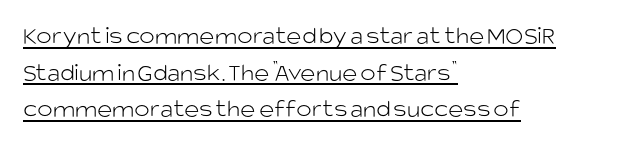
Q: Is the text bold? A: No.
Q: Is the text italic (slanted)? A: No, it is upright.
Q: Is the text underlined? A: Yes.
Q: How is the paragraph aligned? A: Left-aligned.
Q: Is the spacing between letters normal or unusually wide? A: Normal.
Q: Is the spacing between lines tight, normal or loose? A: Normal.
